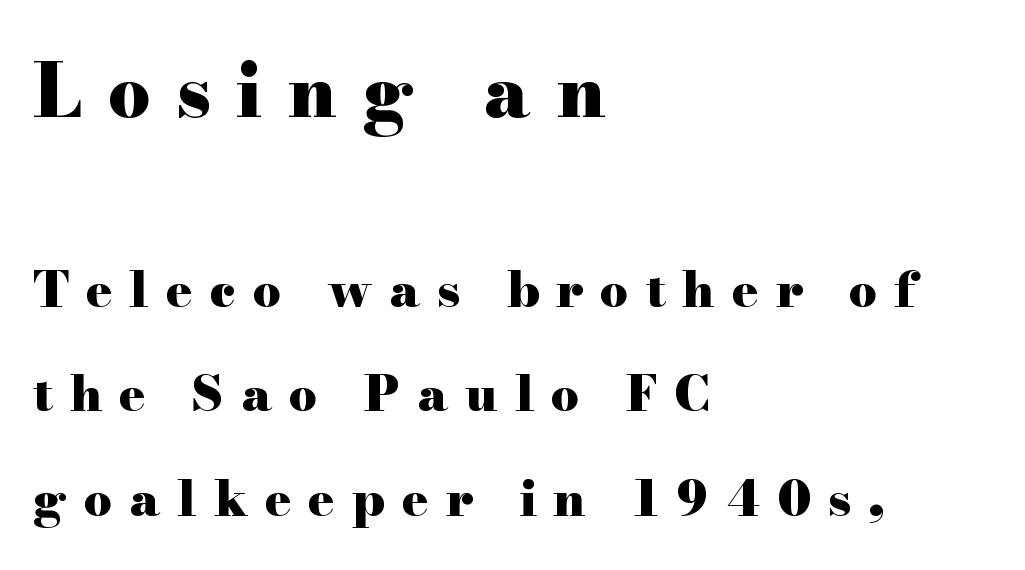
The image shows 74 px heavy, wide serif type, upright; set left-aligned, loose line spacing (2.14x), unusually wide letter spacing (+0.35 em), not underlined; the first (top) block is 1.51x larger; high stroke contrast and a small x-height.
